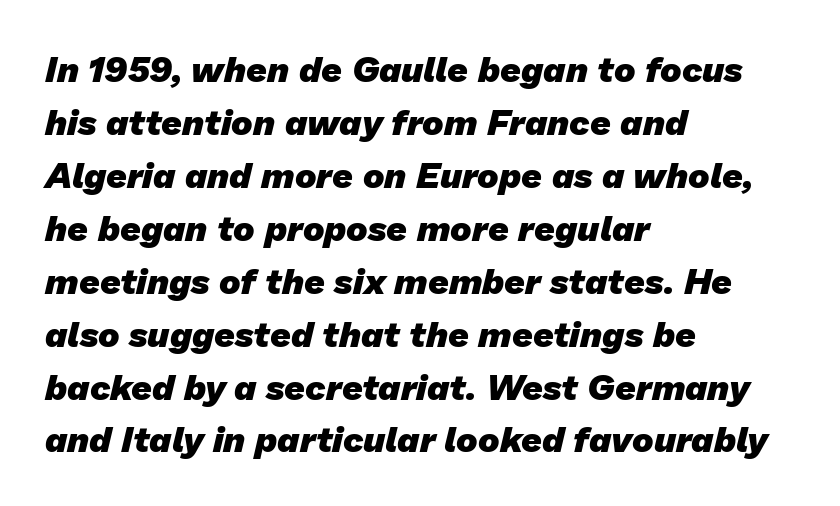
The image shows 36 px heavy sans-serif type; set left-aligned, normal line spacing (1.47x), normal letter spacing, not underlined; low stroke contrast and a medium x-height.
